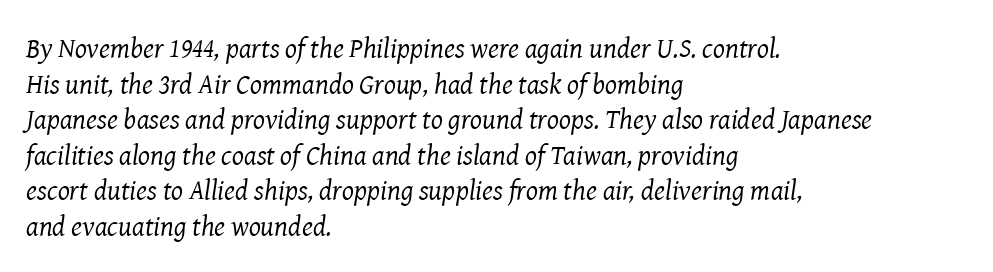
This sample has the flowing, uneven cadence of proportional lettering. One glance says typical: line gaps are just what's usual. Note: serifs present on the glyphs. The words here are not underlined. You can tell it's italic because the verticals aren't actually vertical. Leftover space on each line is placed entirely after the last word.
